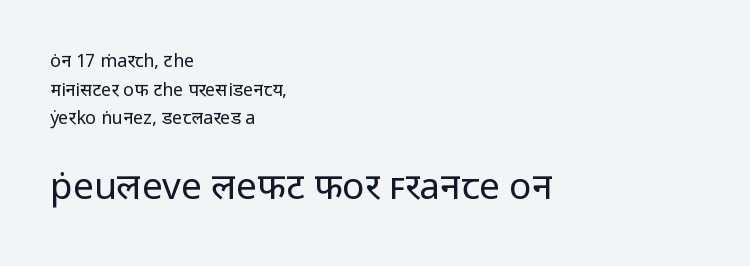
Top chunk: small. Bottom chunk: large. If you drew a line through each stem, it would be perfectly vertical. The strokes are not fattened; the text isn't bold. This is sans-serif lettering, the kind often seen on screens and signage. Teacher's note: observe the even left margin — that is flush-left alignment. Students, observe: this is what conventionally led text looks like.
